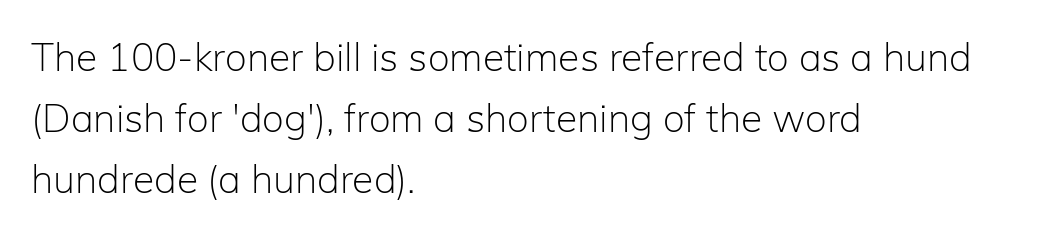
{"serif": "no", "italic": "no", "bold": "no", "weight": "light", "width": "normal", "stroke_contrast": "low", "x_height": "medium", "monospaced": "no", "underline": "no", "align": "left", "line_spacing": "normal", "line_spacing_ratio": 1.56, "letter_spacing": "normal", "letter_spacing_em": 0.0, "glyph_px": 39}
